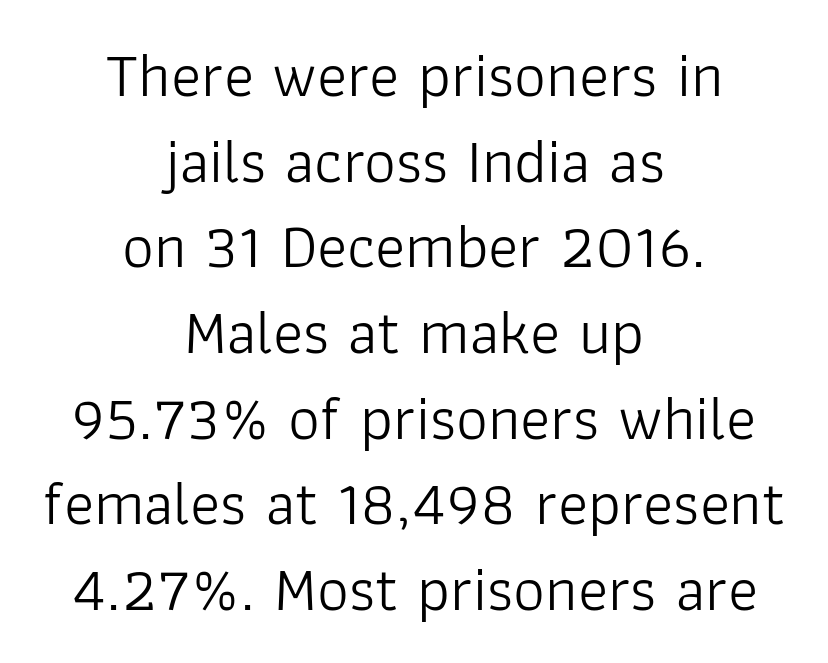
The image shows 63 px light sans-serif type, upright; set centered, normal line spacing (1.36x), normal letter spacing, not underlined; low stroke contrast and a medium x-height.
